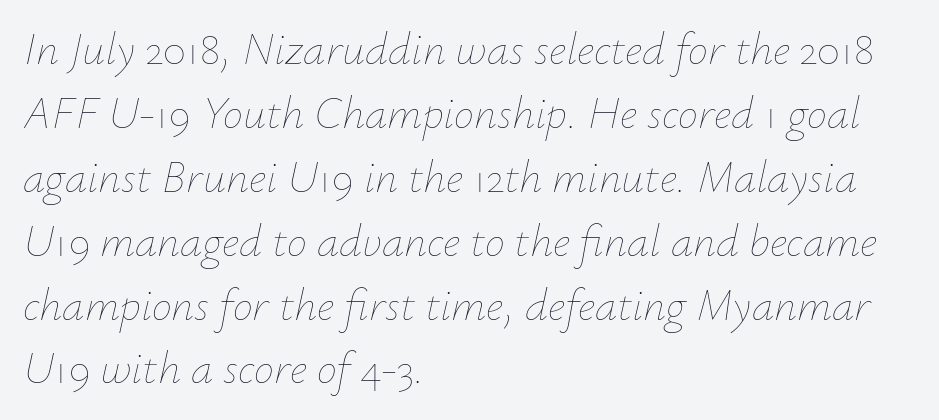
{"italic": "yes", "lean": "right", "slant_degrees": 12, "bold": "no", "weight": "thin", "width": "normal", "stroke_contrast": "low", "x_height": "small", "monospaced": "no", "underline": "no", "align": "left", "line_spacing": "normal", "line_spacing_ratio": 1.42, "letter_spacing": "normal", "letter_spacing_em": 0.0, "glyph_px": 45}
